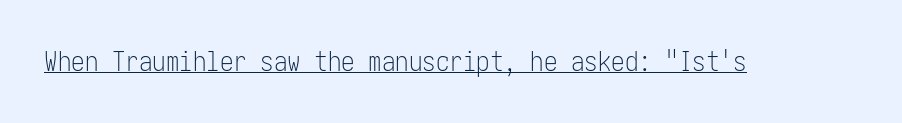
Q: Is the text bold? A: No.
Q: Is the text italic (slanted)? A: No, it is upright.
Q: Is the text underlined? A: Yes.
Q: Is the spacing between letters normal or unusually wide? A: Normal.
